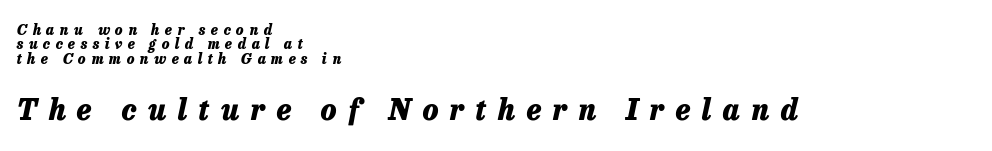
{"italic": "yes", "lean": "right", "slant_degrees": 13, "bold": "yes", "weight": "heavy", "width": "normal", "stroke_contrast": "low", "x_height": "medium", "monospaced": "no", "underline": "no", "align": "left", "line_spacing": "tight", "line_spacing_ratio": 1.02, "letter_spacing": "wide", "letter_spacing_em": 0.39, "larger_block": "second", "size_ratio": 2.07, "glyph_px": 29}
